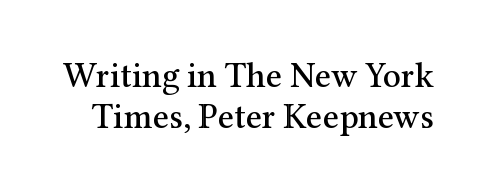
Nothing unusual about the tracking: characters are spaced as the font intends. Rule under the text: the space is simply empty. The letters stand upright; this is a roman face. Do the characters align in a grid? No, the font is proportional. Little horizontal feet cap the strokes, marking this as serif type.
